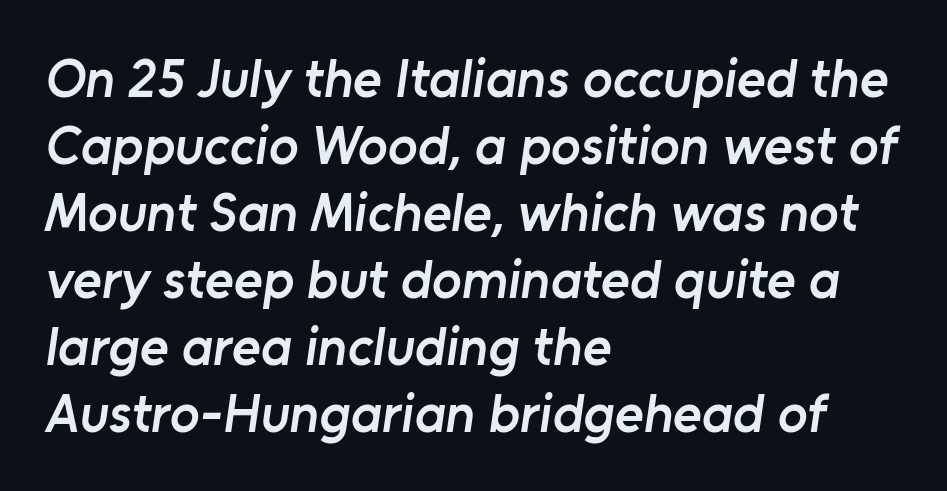
{"serif": "no", "bold": "semi", "weight": "semibold", "width": "normal", "stroke_contrast": "low", "x_height": "medium", "monospaced": "no", "underline": "no", "align": "left", "line_spacing_ratio": 1.22, "letter_spacing": "normal", "letter_spacing_em": 0.0, "glyph_px": 55}
